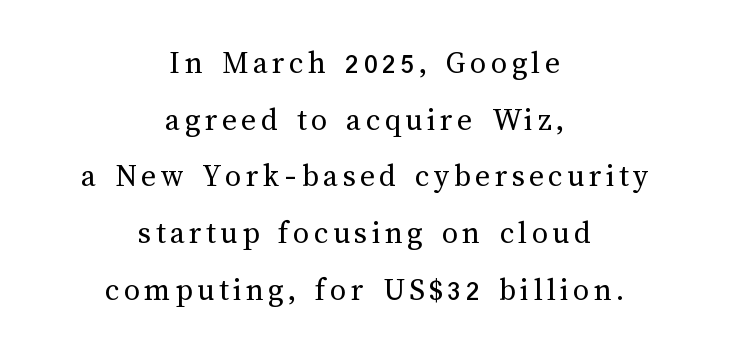
The image shows 32 px regular-weight type, upright; set centered, line spacing 1.77x, not underlined; medium stroke contrast and a medium x-height.
